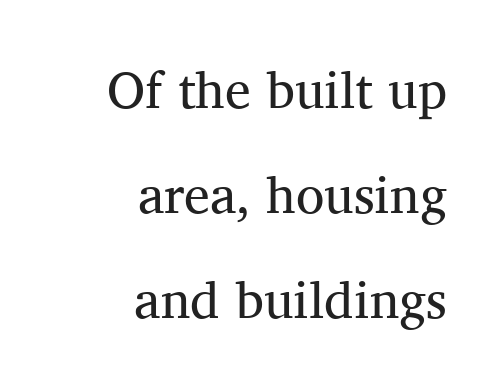
{"serif": "yes", "italic": "no", "bold": "no", "weight": "regular", "width": "normal", "stroke_contrast": "medium", "x_height": "medium", "monospaced": "no", "underline": "no", "align": "right", "line_spacing": "loose", "line_spacing_ratio": 2.02, "letter_spacing": "normal", "letter_spacing_em": 0.0, "glyph_px": 52}
